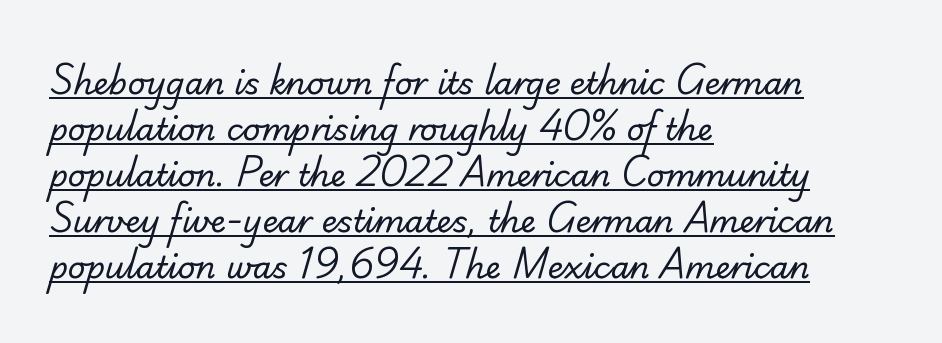
Q: Is the text bold? A: No.
Q: Is the typeface a serif or a sans-serif typeface? A: Sans-serif.
Q: Is the text underlined? A: Yes.
Q: How is the paragraph aligned? A: Left-aligned.
Q: Is the spacing between letters normal or unusually wide? A: Normal.
Q: Is the spacing between lines tight, normal or loose? A: Normal.
Q: Width (condensed, normal, or wide)? A: Normal.
Q: Stroke contrast? A: Low.
Q: x-height? A: Small.
Q: Monospaced? A: No.
